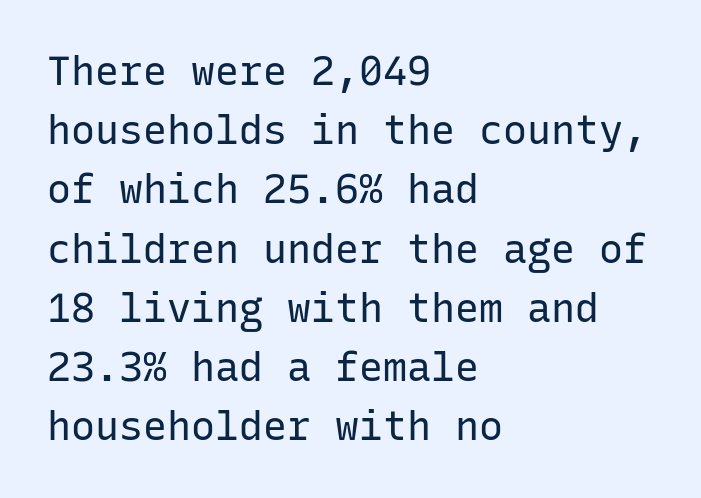
Q: Is the text bold? A: No.
Q: Is the text italic (slanted)? A: No, it is upright.
Q: Is the typeface a serif or a sans-serif typeface? A: Sans-serif.
Q: Is the text underlined? A: No.
Q: How is the paragraph aligned? A: Left-aligned.
Q: Is the spacing between letters normal or unusually wide? A: Normal.
Q: Is the spacing between lines tight, normal or loose? A: Normal.
Q: Width (condensed, normal, or wide)? A: Normal.
Q: Stroke contrast? A: Low.
Q: x-height? A: Medium.
Q: Monospaced? A: Yes.
